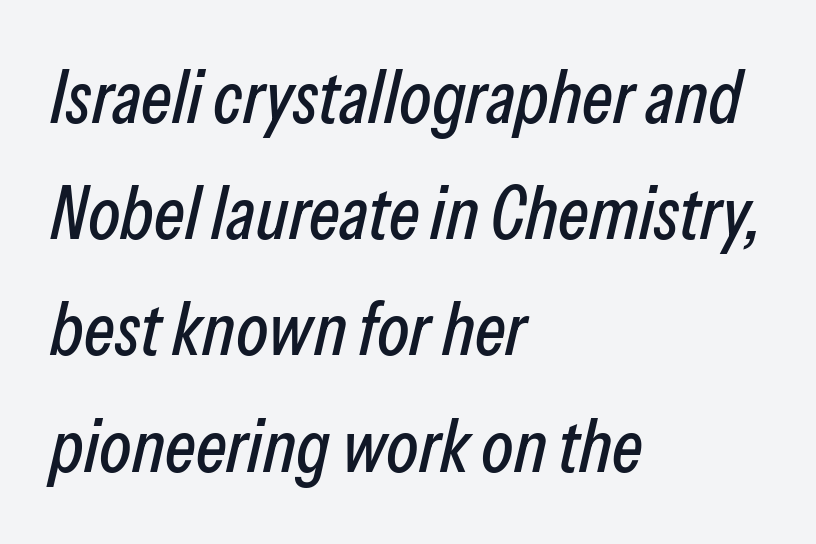
Q: Is the text italic (slanted)? A: Yes, it leans right by about 13 degrees.
Q: Is the text underlined? A: No.
Q: How is the paragraph aligned? A: Left-aligned.
Q: Is the spacing between letters normal or unusually wide? A: Normal.
Q: Is the spacing between lines tight, normal or loose? A: Normal.
Q: Width (condensed, normal, or wide)? A: Condensed.
Q: Stroke contrast? A: Low.
Q: x-height? A: Medium.
Q: Monospaced? A: No.
